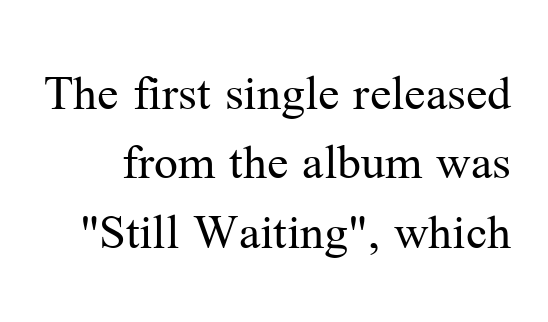
The image shows 53 px regular-weight serif type, upright; set normal line spacing (1.31x), normal letter spacing, not underlined; medium stroke contrast and a medium x-height.
